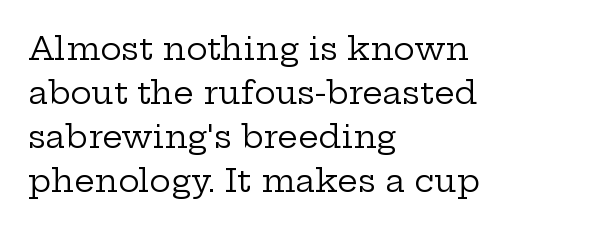
Q: Is the text bold? A: No.
Q: Is the text italic (slanted)? A: No, it is upright.
Q: Is the typeface a serif or a sans-serif typeface? A: Serif.
Q: Is the text underlined? A: No.
Q: How is the paragraph aligned? A: Left-aligned.
Q: Is the spacing between letters normal or unusually wide? A: Normal.
Q: Is the spacing between lines tight, normal or loose? A: Normal.
Q: Width (condensed, normal, or wide)? A: Wide.
Q: Stroke contrast? A: Low.
Q: x-height? A: Medium.
Q: Monospaced? A: No.
